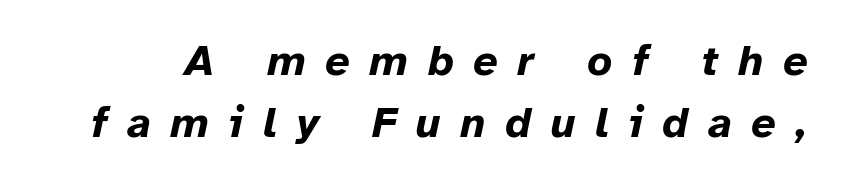
{"italic": "yes", "lean": "right", "slant_degrees": 12, "bold": "yes", "weight": "bold", "width": "normal", "stroke_contrast": "low", "x_height": "medium", "monospaced": "no", "underline": "no", "line_spacing": "normal", "line_spacing_ratio": 1.44, "letter_spacing": "wide", "letter_spacing_em": 0.46, "glyph_px": 43}
